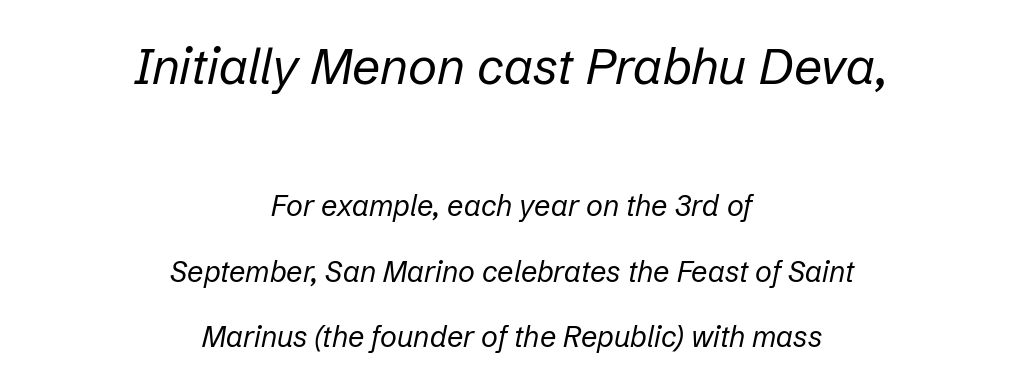
{"italic": "yes", "lean": "right", "slant_degrees": 12, "bold": "no", "weight": "regular", "width": "normal", "stroke_contrast": "low", "x_height": "medium", "monospaced": "no", "underline": "no", "align": "center", "line_spacing": "loose", "line_spacing_ratio": 2.25, "letter_spacing": "normal", "letter_spacing_em": 0.0, "larger_block": "first", "size_ratio": 1.72, "glyph_px": 50}
